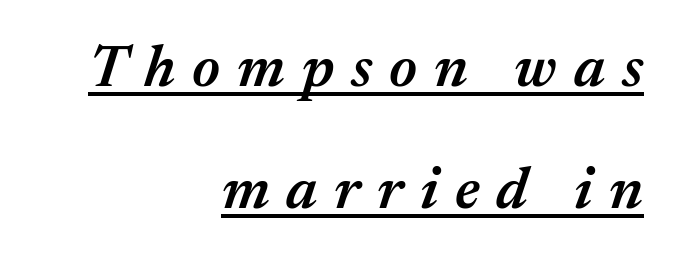
The image shows 60 px semibold type, italic (leaning right); set right-aligned, loose line spacing (2.03x), unusually wide letter spacing (+0.28 em), underlined; medium stroke contrast and a medium x-height.
